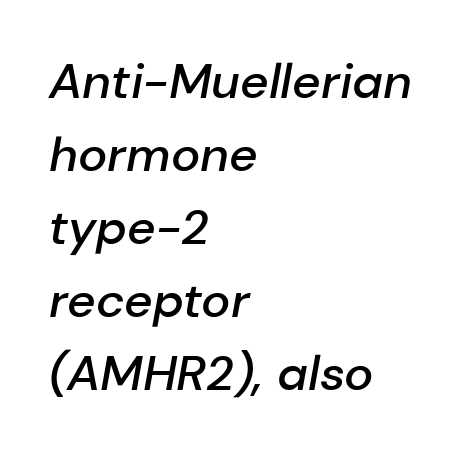
Students, observe: this is what conventionally led text looks like. Every row of glyphs begins at an identical x-position on the left. Think of a printed novel: that variable character pitch is what you see here. Default kerning and tracking; the words read as compact shapes.
